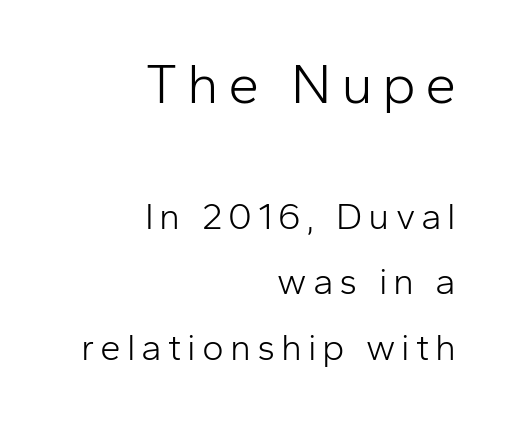
{"serif": "no", "italic": "no", "bold": "no", "weight": "light", "width": "normal", "stroke_contrast": "low", "x_height": "medium", "monospaced": "no", "underline": "no", "align": "right", "line_spacing_ratio": 1.77, "larger_block": "first", "size_ratio": 1.51, "glyph_px": 56}
